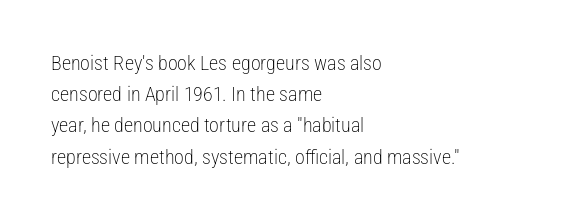
Q: Is the text bold? A: No.
Q: Is the text italic (slanted)? A: No, it is upright.
Q: Is the text underlined? A: No.
Q: How is the paragraph aligned? A: Left-aligned.
Q: Is the spacing between letters normal or unusually wide? A: Normal.
Q: Is the spacing between lines tight, normal or loose? A: Normal.
